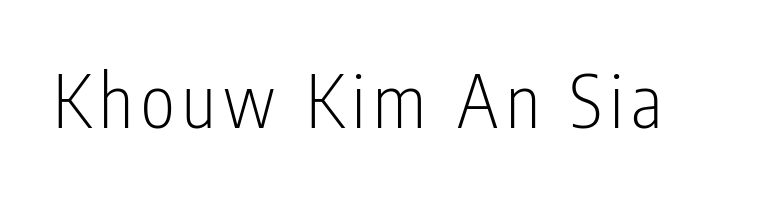
Q: Is the text bold? A: No.
Q: Is the text italic (slanted)? A: No, it is upright.
Q: Is the typeface a serif or a sans-serif typeface? A: Sans-serif.
Q: Is the text underlined? A: No.
Q: Width (condensed, normal, or wide)? A: Condensed.
Q: Stroke contrast? A: Low.
Q: x-height? A: Medium.
Q: Monospaced? A: No.
